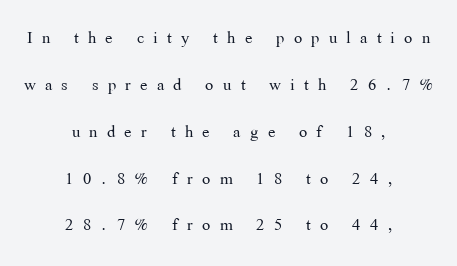
The image shows 22 px text type, upright; set centered, loose line spacing (2.13x), unusually wide letter spacing (+0.42 em), not underlined.
